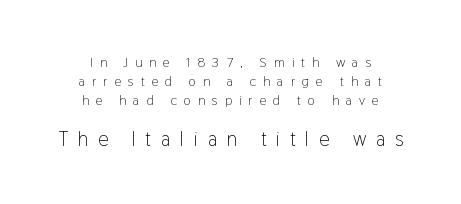
Q: Is the text bold? A: No.
Q: Is the text italic (slanted)? A: No, it is upright.
Q: Is the text underlined? A: No.
Q: How is the paragraph aligned? A: Centered.
Q: Is the spacing between letters normal or unusually wide? A: Unusually wide.
Q: Is the spacing between lines tight, normal or loose? A: Normal.
Q: Which block of text is set in a larger size, the first (top) or the second (bottom)? A: The second (bottom) one.
